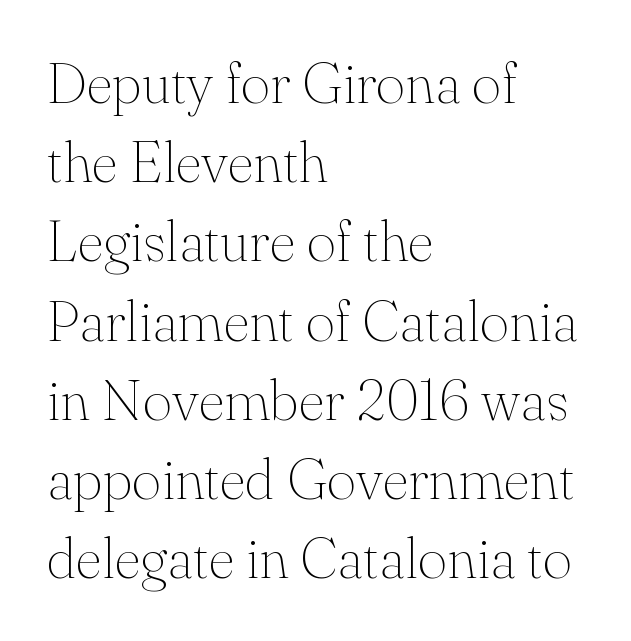
{"serif": "yes", "italic": "no", "bold": "no", "weight": "thin", "width": "normal", "stroke_contrast": "medium", "x_height": "small", "monospaced": "no", "underline": "no", "align": "left", "line_spacing": "normal", "line_spacing_ratio": 1.39, "letter_spacing": "normal", "letter_spacing_em": 0.0, "glyph_px": 57}
